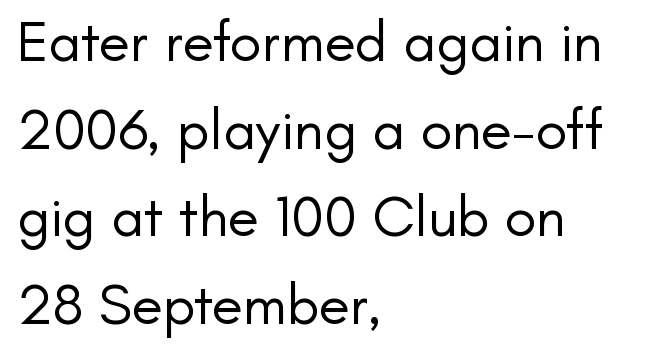
Q: Is the text bold? A: No.
Q: Is the text italic (slanted)? A: No, it is upright.
Q: Is the typeface a serif or a sans-serif typeface? A: Sans-serif.
Q: Is the text underlined? A: No.
Q: How is the paragraph aligned? A: Left-aligned.
Q: Is the spacing between letters normal or unusually wide? A: Normal.
Q: Is the spacing between lines tight, normal or loose? A: Normal.
Q: Width (condensed, normal, or wide)? A: Normal.
Q: Stroke contrast? A: Low.
Q: x-height? A: Small.
Q: Monospaced? A: No.
